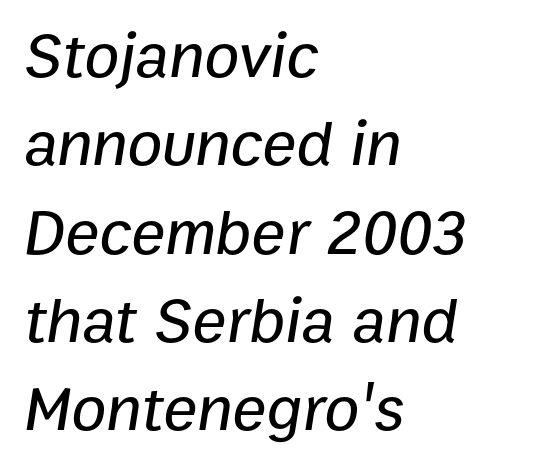
Each word holds together tightly as a unit, with standard inter-letter gaps. Students, observe: this is what conventionally led text looks like. Varying glyph widths throughout — classic text-font behaviour. If you drew a line through each stem, it would be angled.
